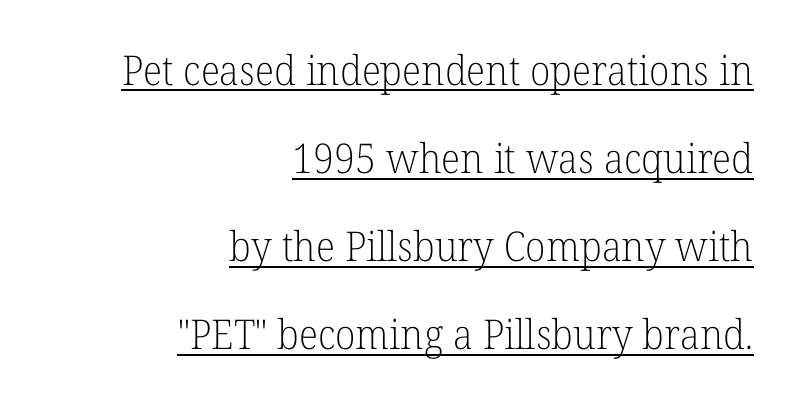
The image shows 41 px light serif type, upright; set right-aligned, loose line spacing (2.15x), normal letter spacing, underlined; low stroke contrast and a medium x-height.
